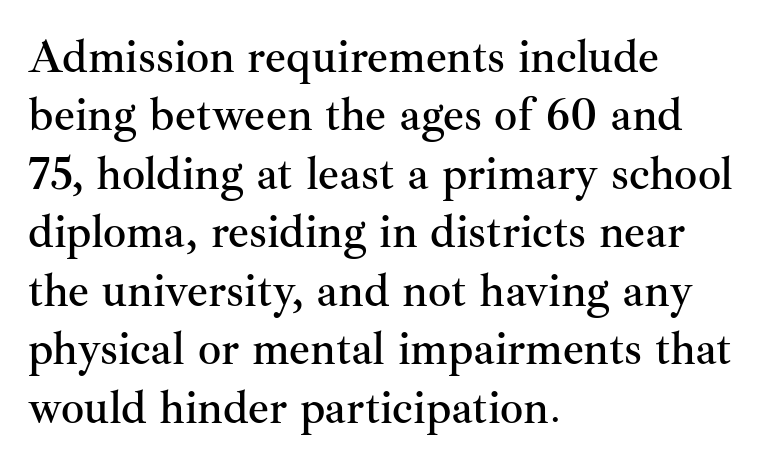
{"serif": "yes", "italic": "no", "width": "normal", "stroke_contrast": "medium", "x_height": "small", "monospaced": "no", "underline": "no", "align": "left", "line_spacing": "normal", "line_spacing_ratio": 1.27, "letter_spacing": "normal", "letter_spacing_em": 0.0, "glyph_px": 46}
